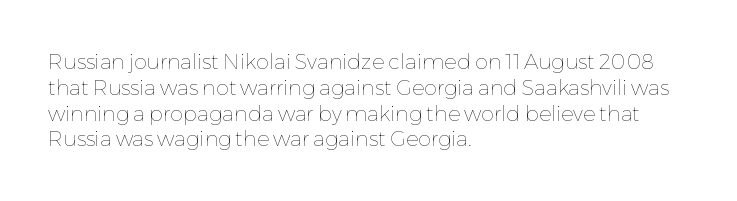
Visually the block forms a straight wall on the left and a jagged coastline on the right. This sample uses plain, unmodified letter spacing. The face looks like a standard text weight, possibly lighter. Check under the words: just untouched page. Does the lettering tilt? It doesn't — this is upright.
